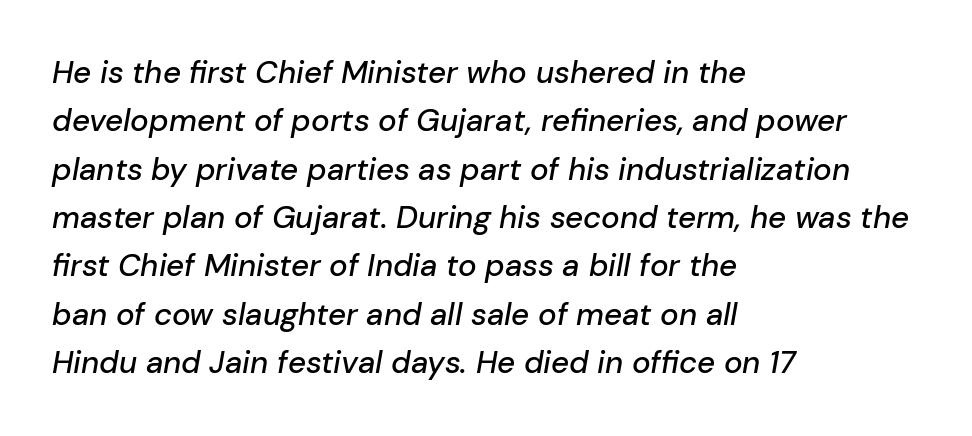
Q: Is the text italic (slanted)? A: Yes, it leans right by about 10 degrees.
Q: Is the text underlined? A: No.
Q: How is the paragraph aligned? A: Left-aligned.
Q: Is the spacing between letters normal or unusually wide? A: Normal.
Q: Is the spacing between lines tight, normal or loose? A: Normal.
Q: Width (condensed, normal, or wide)? A: Normal.
Q: Stroke contrast? A: Low.
Q: x-height? A: Medium.
Q: Monospaced? A: No.
